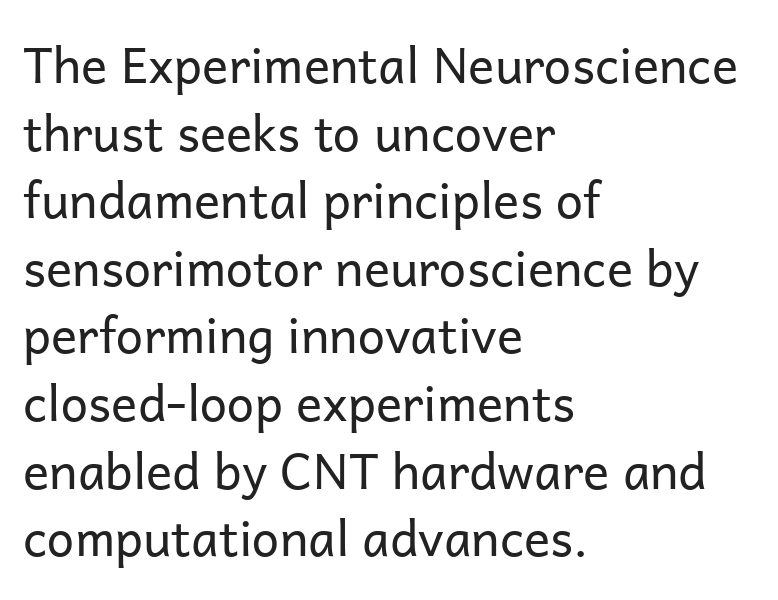
Q: Is the text bold? A: No.
Q: Is the text italic (slanted)? A: No, it is upright.
Q: Is the typeface a serif or a sans-serif typeface? A: Sans-serif.
Q: Is the text underlined? A: No.
Q: How is the paragraph aligned? A: Left-aligned.
Q: Is the spacing between letters normal or unusually wide? A: Normal.
Q: Is the spacing between lines tight, normal or loose? A: Normal.
Q: Width (condensed, normal, or wide)? A: Normal.
Q: Stroke contrast? A: Low.
Q: x-height? A: Medium.
Q: Monospaced? A: No.
